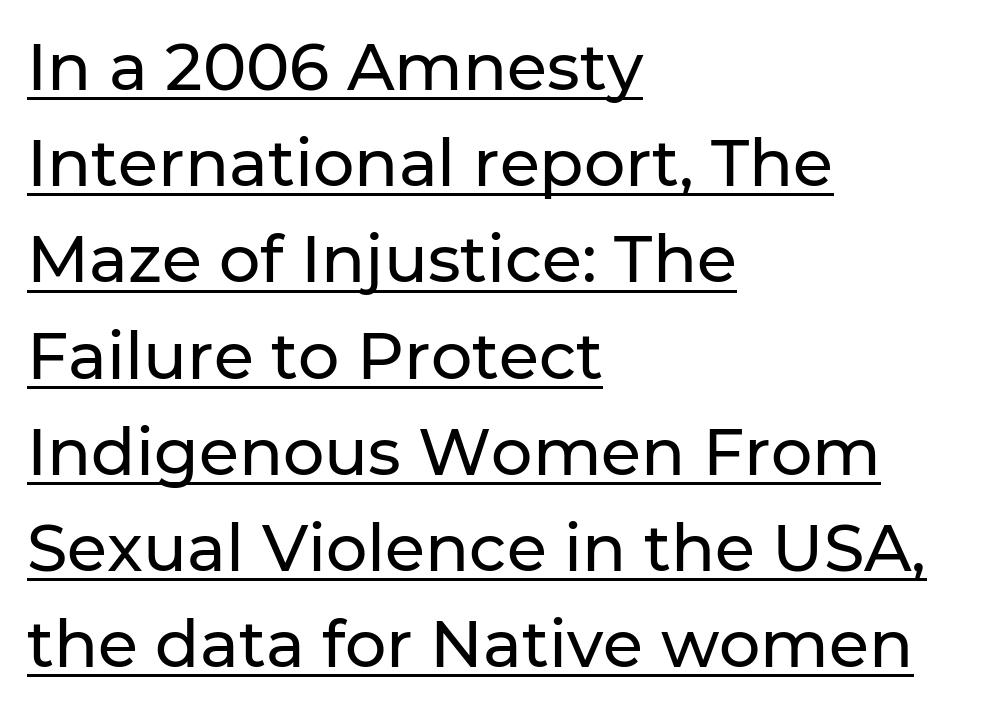
{"serif": "no", "italic": "no", "width": "normal", "stroke_contrast": "low", "x_height": "medium", "monospaced": "no", "underline": "yes", "align": "left", "line_spacing": "normal", "line_spacing_ratio": 1.48, "letter_spacing": "normal", "letter_spacing_em": 0.0, "glyph_px": 65}
